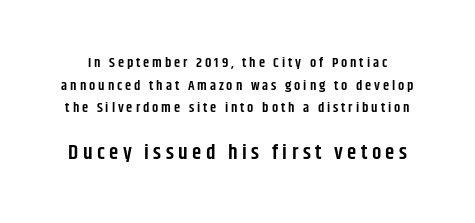
{"italic": "no", "bold": "semi", "underline": "no", "line_spacing": "normal", "line_spacing_ratio": 1.61, "letter_spacing": "wide", "letter_spacing_em": 0.21, "larger_block": "second", "size_ratio": 1.5, "glyph_px": 21}
